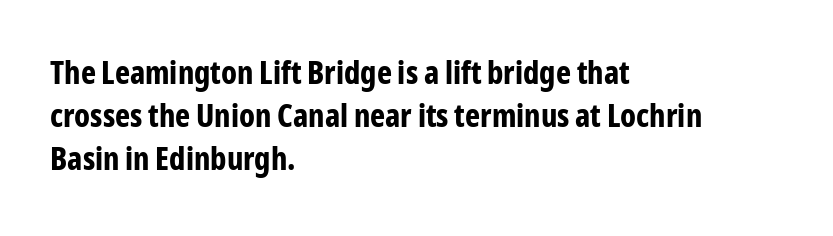
The image shows 32 px bold, condensed sans-serif type, upright; set left-aligned, normal line spacing (1.35x), normal letter spacing, not underlined; low stroke contrast and a medium x-height.
